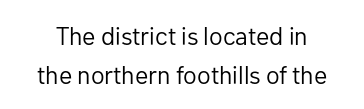
{"italic": "no", "bold": "no", "underline": "no", "line_spacing": "normal", "line_spacing_ratio": 1.58, "letter_spacing": "normal", "letter_spacing_em": 0.0, "glyph_px": 25}
